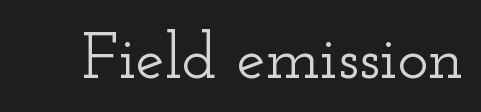
{"serif": "yes", "italic": "no", "width": "wide", "stroke_contrast": "low", "x_height": "small", "monospaced": "no", "underline": "no", "letter_spacing": "normal", "letter_spacing_em": 0.0, "glyph_px": 65}
